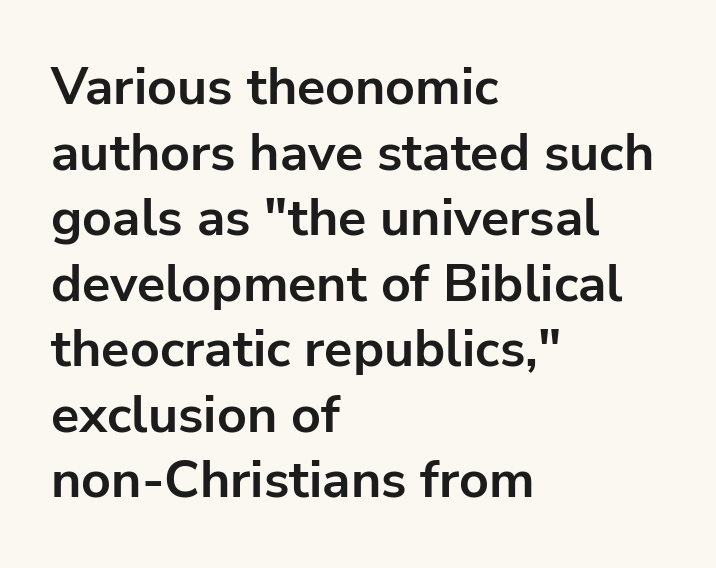
Q: Is the text bold? A: Yes.
Q: Is the text italic (slanted)? A: No, it is upright.
Q: Is the typeface a serif or a sans-serif typeface? A: Sans-serif.
Q: Is the text underlined? A: No.
Q: How is the paragraph aligned? A: Left-aligned.
Q: Is the spacing between letters normal or unusually wide? A: Normal.
Q: Is the spacing between lines tight, normal or loose? A: Normal.
Q: Width (condensed, normal, or wide)? A: Normal.
Q: Stroke contrast? A: Low.
Q: x-height? A: Medium.
Q: Monospaced? A: No.
